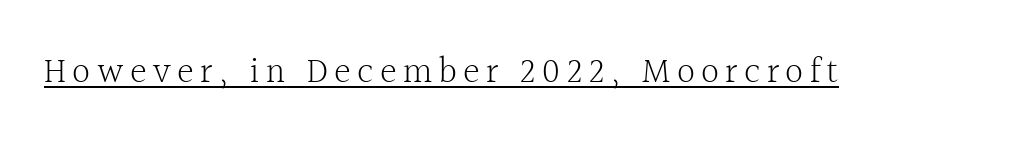
A baseline rule has been typeset under these characters. Stems and bowls with no extra thickness — not bold. The letters advance in unequal steps, a hallmark of proportional type. Rendered with straight, roman letterforms.
